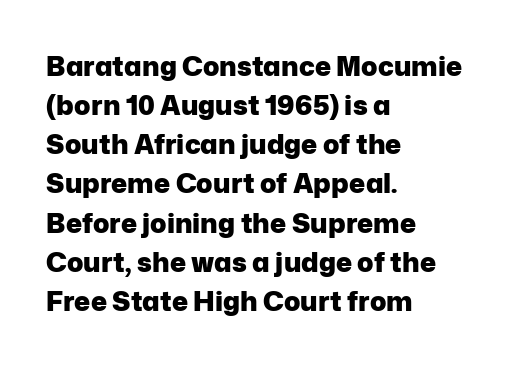
Q: Is the text bold? A: Yes.
Q: Is the text italic (slanted)? A: No, it is upright.
Q: Is the text underlined? A: No.
Q: How is the paragraph aligned? A: Left-aligned.
Q: Is the spacing between letters normal or unusually wide? A: Normal.
Q: Is the spacing between lines tight, normal or loose? A: Normal.
